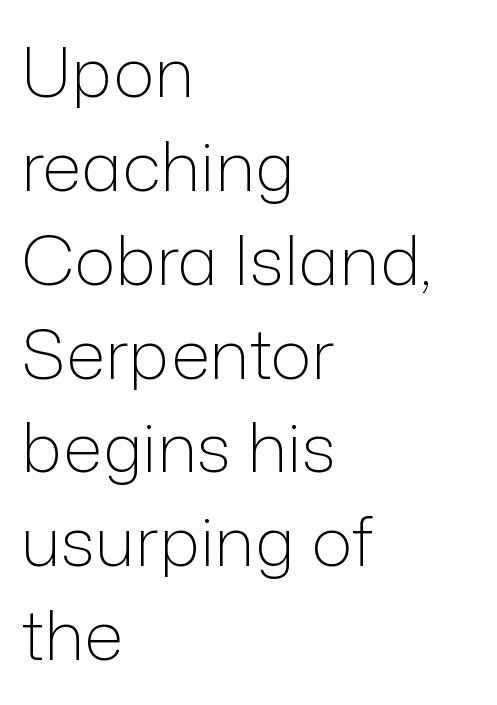
The image shows 69 px light sans-serif type, upright; set left-aligned, normal line spacing (1.36x), normal letter spacing, not underlined; low stroke contrast and a medium x-height.
